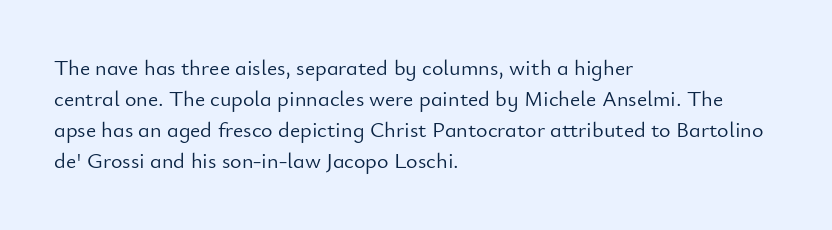
The image shows 22 px text type, upright; set left-aligned, normal line spacing (1.41x), normal letter spacing, not underlined.
